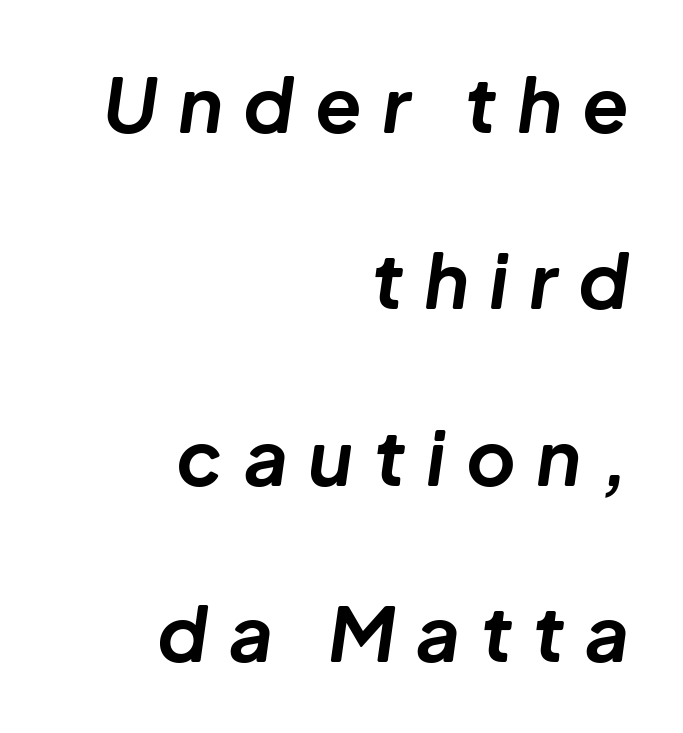
{"italic": "yes", "lean": "right", "slant_degrees": 8, "bold": "yes", "weight": "bold", "width": "normal", "stroke_contrast": "low", "x_height": "medium", "monospaced": "no", "underline": "no", "align": "right", "line_spacing": "loose", "line_spacing_ratio": 2.32, "letter_spacing": "wide", "letter_spacing_em": 0.27, "glyph_px": 76}
